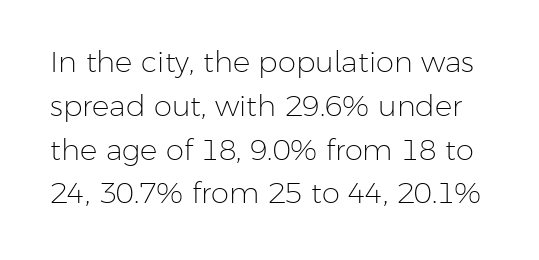
{"serif": "no", "italic": "no", "bold": "no", "weight": "light", "width": "normal", "stroke_contrast": "low", "x_height": "medium", "monospaced": "no", "underline": "no", "line_spacing": "normal", "line_spacing_ratio": 1.51, "letter_spacing": "normal", "letter_spacing_em": 0.0, "glyph_px": 29}
